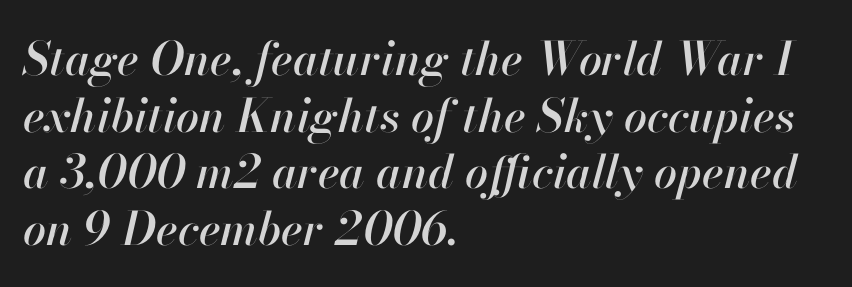
The image shows 46 px text type, italic (leaning right); set left-aligned, line spacing 1.23x, normal letter spacing, not underlined; high stroke contrast and a small x-height.
